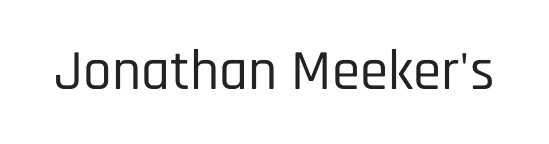
Anything drawn beneath the words? Only blank space. You could call the tracking neutral — neither tight nor loose. Do the characters align in a grid? No, the font is proportional. This sample uses a sans-serif face.
